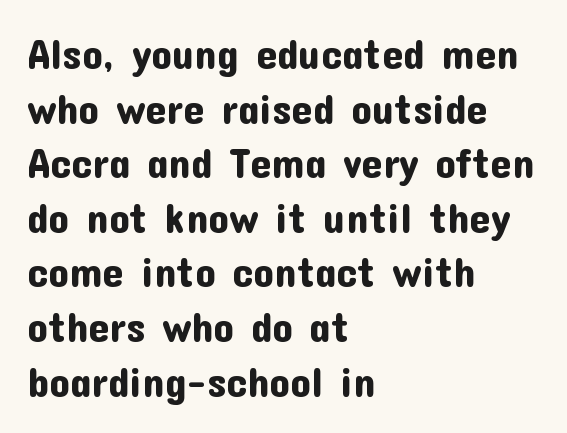
The image shows 42 px sans-serif type, upright; set left-aligned, normal line spacing (1.3x), normal letter spacing, not underlined; low stroke contrast and a medium x-height.
